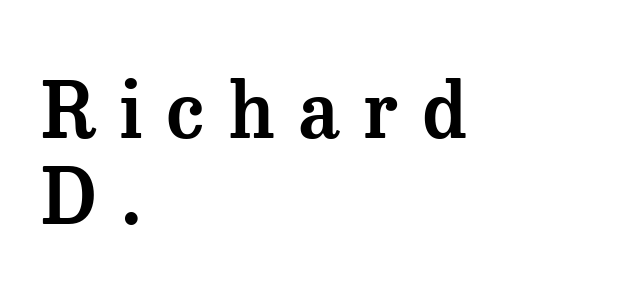
Q: Is the text italic (slanted)? A: No, it is upright.
Q: Is the typeface a serif or a sans-serif typeface? A: Serif.
Q: Is the text underlined? A: No.
Q: How is the paragraph aligned? A: Left-aligned.
Q: Is the spacing between letters normal or unusually wide? A: Unusually wide.
Q: Is the spacing between lines tight, normal or loose? A: Tight.
Q: Width (condensed, normal, or wide)? A: Normal.
Q: Stroke contrast? A: Medium.
Q: x-height? A: Medium.
Q: Monospaced? A: No.
